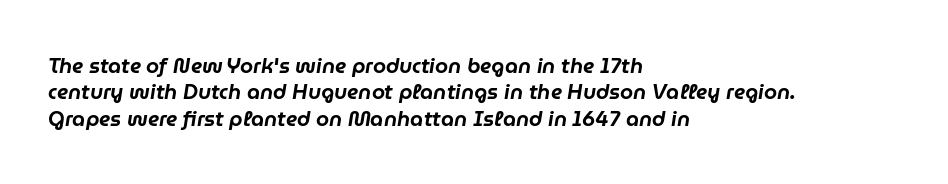
Q: Is the text italic (slanted)? A: Yes, it leans right by about 9 degrees.
Q: Is the text underlined? A: No.
Q: How is the paragraph aligned? A: Left-aligned.
Q: Is the spacing between letters normal or unusually wide? A: Normal.
Q: Is the spacing between lines tight, normal or loose? A: Normal.
